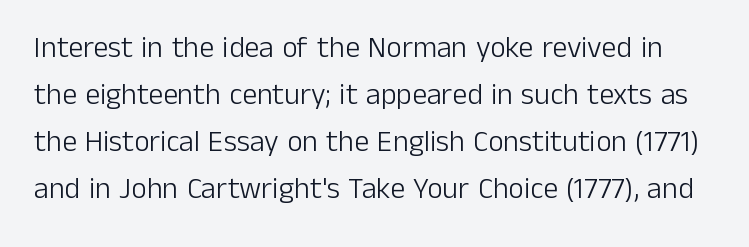
Q: Is the text bold? A: No.
Q: Is the text italic (slanted)? A: No, it is upright.
Q: Is the typeface a serif or a sans-serif typeface? A: Sans-serif.
Q: Is the text underlined? A: No.
Q: Is the spacing between letters normal or unusually wide? A: Normal.
Q: Is the spacing between lines tight, normal or loose? A: Normal.
Q: Width (condensed, normal, or wide)? A: Normal.
Q: Stroke contrast? A: Low.
Q: x-height? A: Medium.
Q: Monospaced? A: No.
